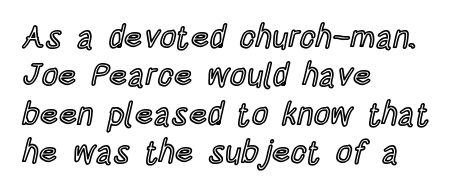
The image shows 32 px condensed type; set left-aligned, line spacing 1.2x, normal letter spacing, not underlined; a large x-height.
